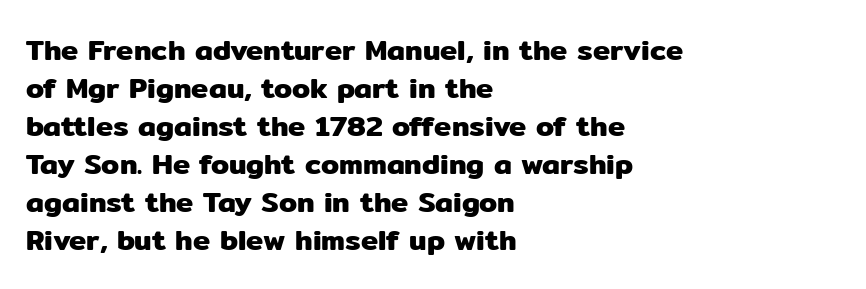
Nothing sits at the stroke ends, so this counts as sans-serif. Characters follow at the spacing the type designer built in. In terms of leading, this rendering sits right in the middle. Words float on clear page, feet unadorned. One-word summary of the alignment: left.
